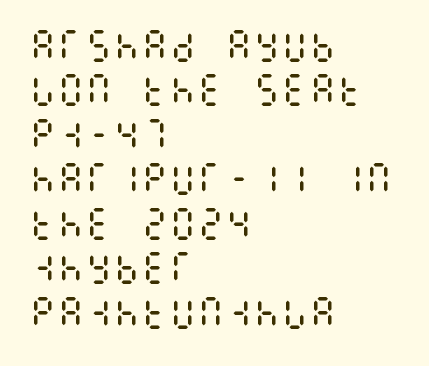
The image shows 35 px regular-weight, condensed type, upright; set left-aligned, normal line spacing (1.27x), normal letter spacing, not underlined; medium stroke contrast and a large x-height.
